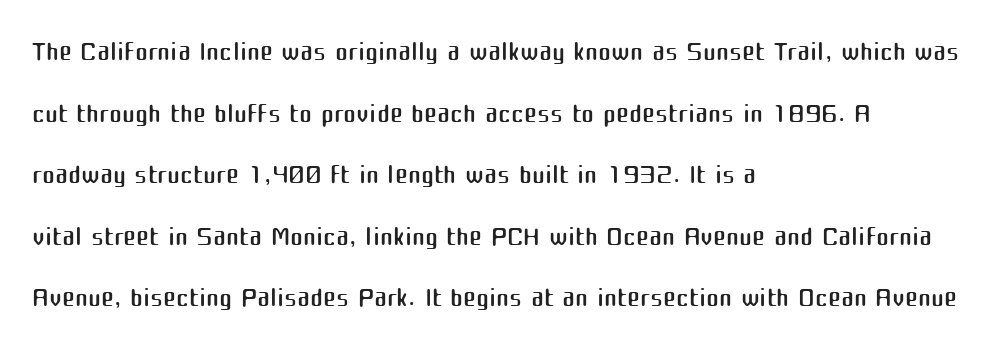
Letters have the restrained weight of plain body copy at most. In terms of letterspacing, this is plain default setting. Style check: upright. Rows of type keep a routine distance in the vertical direction.
